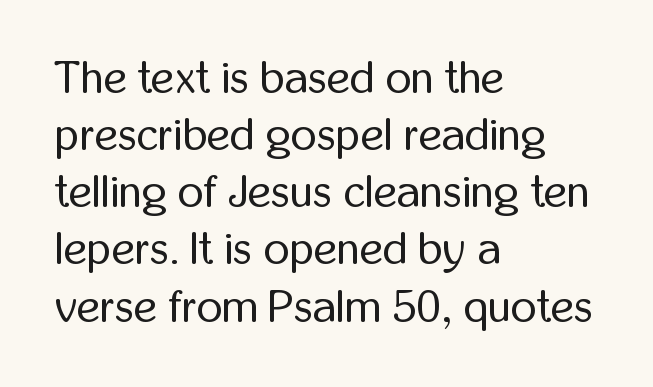
Q: Is the text bold? A: No.
Q: Is the text italic (slanted)? A: No, it is upright.
Q: Is the typeface a serif or a sans-serif typeface? A: Sans-serif.
Q: Is the text underlined? A: No.
Q: How is the paragraph aligned? A: Left-aligned.
Q: Is the spacing between letters normal or unusually wide? A: Normal.
Q: Is the spacing between lines tight, normal or loose? A: Normal.
Q: Width (condensed, normal, or wide)? A: Condensed.
Q: Stroke contrast? A: Low.
Q: x-height? A: Medium.
Q: Monospaced? A: No.
